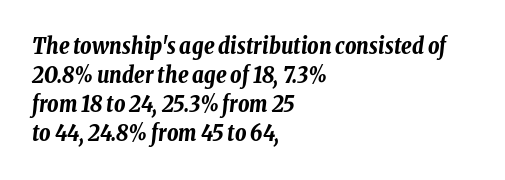
Q: Is the text bold? A: Yes.
Q: Is the text italic (slanted)? A: Yes, it leans right by about 8 degrees.
Q: Is the text underlined? A: No.
Q: How is the paragraph aligned? A: Left-aligned.
Q: Is the spacing between letters normal or unusually wide? A: Normal.
Q: Is the spacing between lines tight, normal or loose? A: Normal.
